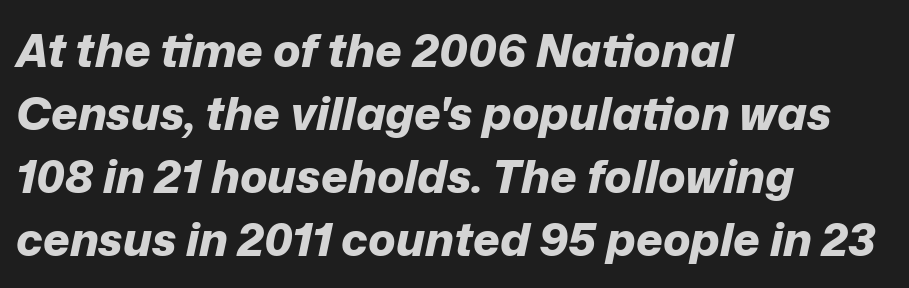
Q: Is the text bold? A: Yes.
Q: Is the text italic (slanted)? A: Yes, it leans right by about 12 degrees.
Q: Is the text underlined? A: No.
Q: How is the paragraph aligned? A: Left-aligned.
Q: Is the spacing between letters normal or unusually wide? A: Normal.
Q: Is the spacing between lines tight, normal or loose? A: Normal.
Q: Width (condensed, normal, or wide)? A: Normal.
Q: Stroke contrast? A: Low.
Q: x-height? A: Medium.
Q: Monospaced? A: No.
